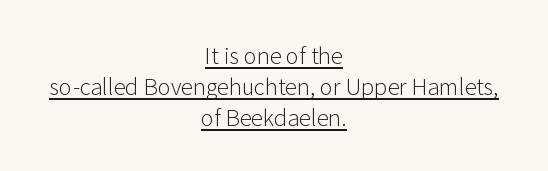
The passage is arranged like a title page — every line centered. The passage shown is underscored from start to finish. The letters stand upright; this is a roman face. This sample uses plain, unmodified letter spacing. Each stroke keeps to a modest, everyday thickness or less.
